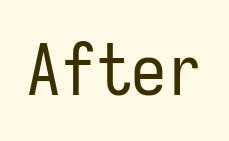
The image shows 70 px regular-weight, condensed sans-serif type, upright, monospaced; set normal letter spacing, not underlined; low stroke contrast and a medium x-height.
